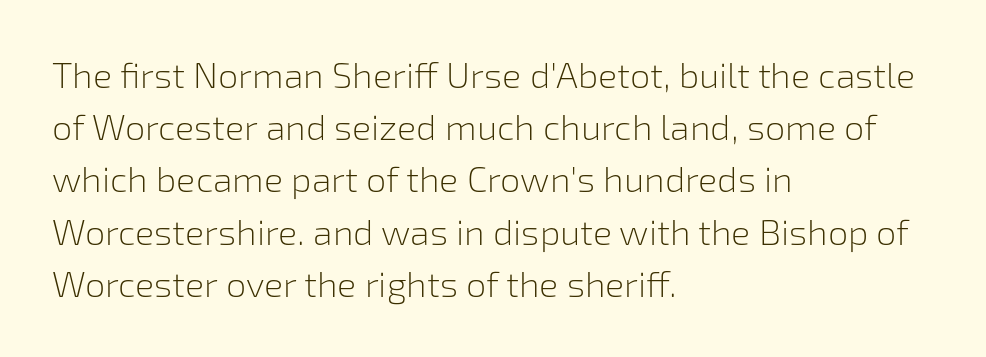
The image shows 36 px light sans-serif type, upright; set left-aligned, normal line spacing (1.45x), normal letter spacing, not underlined; low stroke contrast and a medium x-height.
